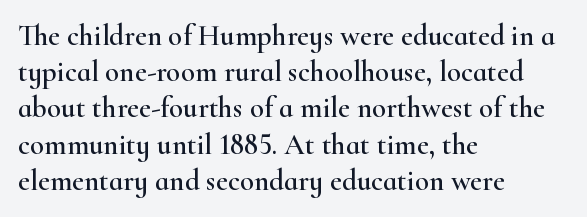
Q: Is the text italic (slanted)? A: No, it is upright.
Q: Is the typeface a serif or a sans-serif typeface? A: Serif.
Q: Is the text underlined? A: No.
Q: How is the paragraph aligned? A: Left-aligned.
Q: Is the spacing between letters normal or unusually wide? A: Normal.
Q: Is the spacing between lines tight, normal or loose? A: Normal.
Q: Width (condensed, normal, or wide)? A: Wide.
Q: Stroke contrast? A: High.
Q: x-height? A: Small.
Q: Monospaced? A: No.
